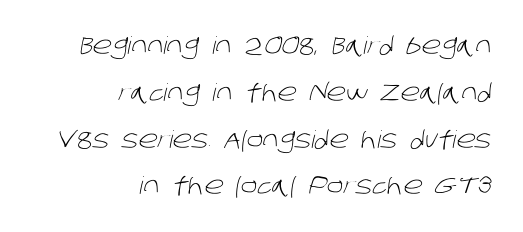
Does the copy run flush right? Yes — the right margin is perfectly even. The rendering uses a large line-height, opening up the rows. Lines of text with bare space underneath. Is the letter spacing exaggerated? No — it looks like the ordinary default. The cut favours lightness, reaching ordinary text weight at its darkest.
